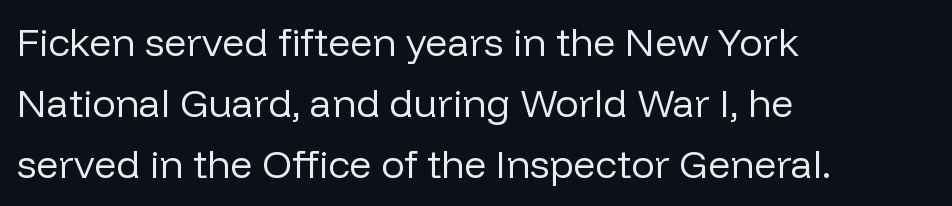
{"serif": "no", "italic": "no", "bold": "no", "weight": "regular", "width": "normal", "stroke_contrast": "low", "x_height": "medium", "monospaced": "no", "underline": "no", "align": "left", "line_spacing": "normal", "line_spacing_ratio": 1.57, "letter_spacing": "normal", "letter_spacing_em": 0.0, "glyph_px": 39}
